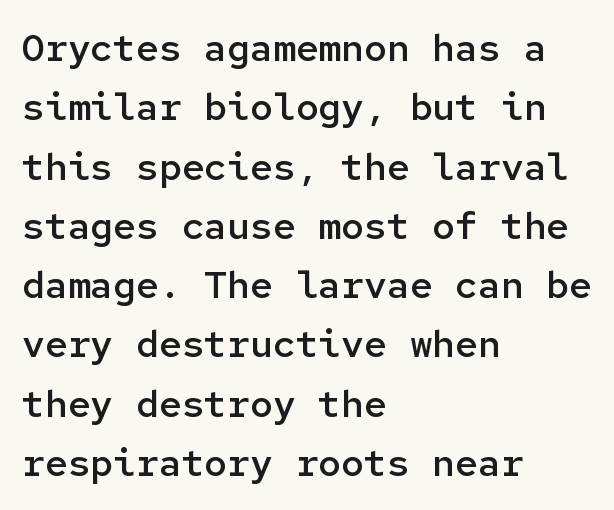
{"serif": "no", "italic": "no", "bold": "semi", "weight": "semibold", "width": "normal", "stroke_contrast": "low", "x_height": "medium", "monospaced": "yes", "underline": "no", "align": "left", "line_spacing": "normal", "line_spacing_ratio": 1.56, "letter_spacing": "normal", "letter_spacing_em": 0.0, "glyph_px": 38}
